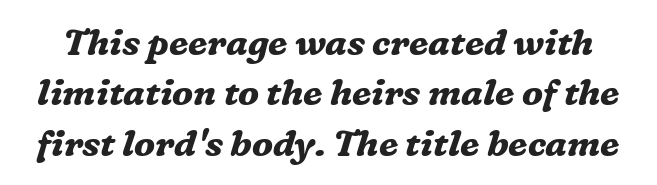
The zone under the glyphs is completely vacant. Standard letterfit; no display-style spreading of the glyphs. The letters are slanted; this is an italic face. The face used here is proportionally spaced, like ordinary book or web type.
